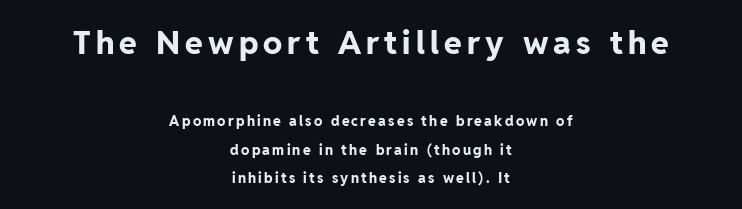
Reading down the block, each line starts at a different indent, mirrored at its end. Serifs: no, the terminals of the letterforms are clean. Looks like regular typesetting: each glyph gets only the width it needs. The composition opens big and finishes small. Descender tails drop into unmarked territory. The line-height multiplier appears high, well above default.
